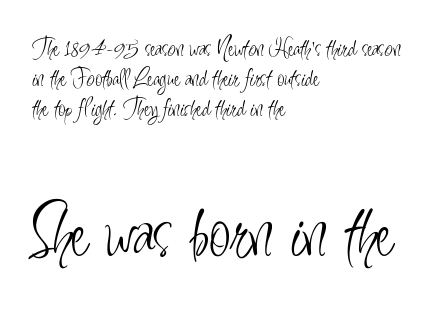
Letter spacing: default. This is sans-serif lettering, the kind often seen on screens and signage. Here the designer chose a conventional face with non-uniform glyph widths. The line-height multiplier appears low, near solid setting. Each stroke keeps to a modest, everyday thickness or less.
